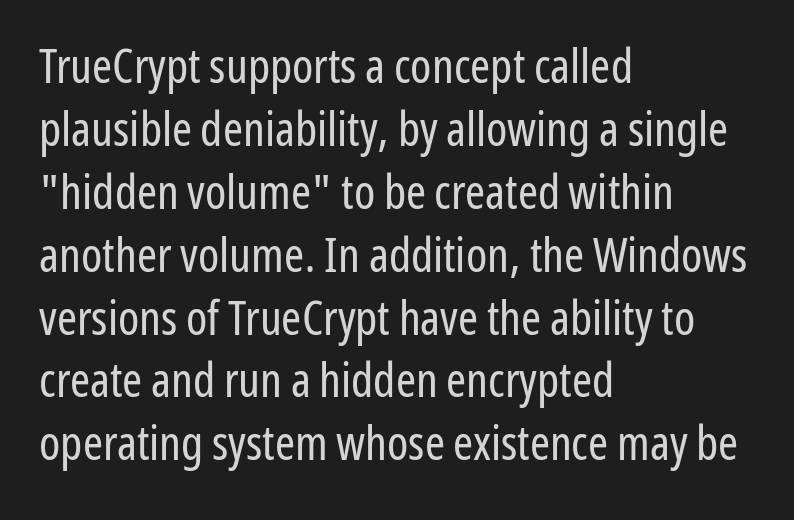
{"serif": "no", "italic": "no", "bold": "no", "weight": "regular", "width": "condensed", "stroke_contrast": "low", "x_height": "medium", "monospaced": "no", "underline": "no", "align": "left", "line_spacing": "normal", "line_spacing_ratio": 1.31, "letter_spacing": "normal", "letter_spacing_em": 0.0, "glyph_px": 48}
